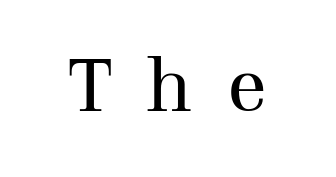
The image shows 74 px regular-weight serif type, upright; set unusually wide letter spacing (+0.47 em), not underlined; medium stroke contrast and a medium x-height.
